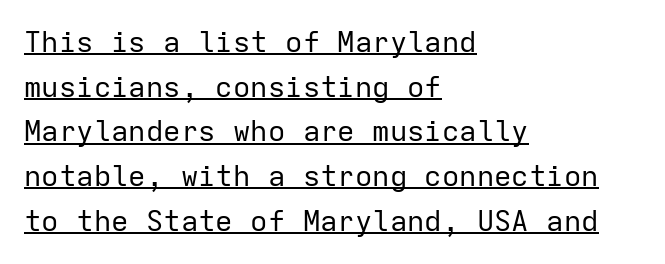
The passage shown has conventional tracking throughout. No heavy texture on the line: the type isn't bold. The letters stand upright; this is a roman face. This sample has the even, mechanical cadence of fixed-width lettering. In terms of leading, this rendering sits right in the middle.
